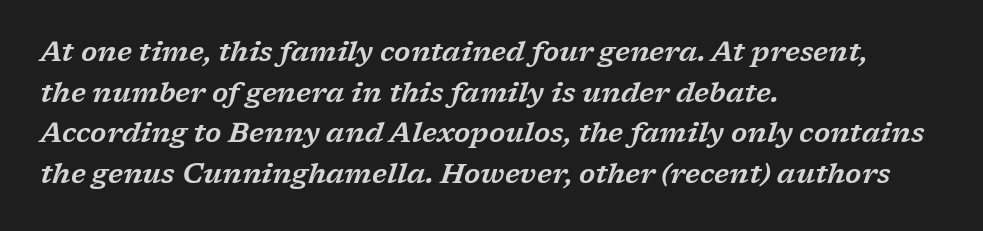
Q: Is the text italic (slanted)? A: Yes, it leans right by about 17 degrees.
Q: Is the typeface a serif or a sans-serif typeface? A: Serif.
Q: Is the text underlined? A: No.
Q: How is the paragraph aligned? A: Left-aligned.
Q: Is the spacing between letters normal or unusually wide? A: Normal.
Q: Is the spacing between lines tight, normal or loose? A: Normal.
Q: Width (condensed, normal, or wide)? A: Wide.
Q: Stroke contrast? A: Low.
Q: x-height? A: Medium.
Q: Monospaced? A: No.
